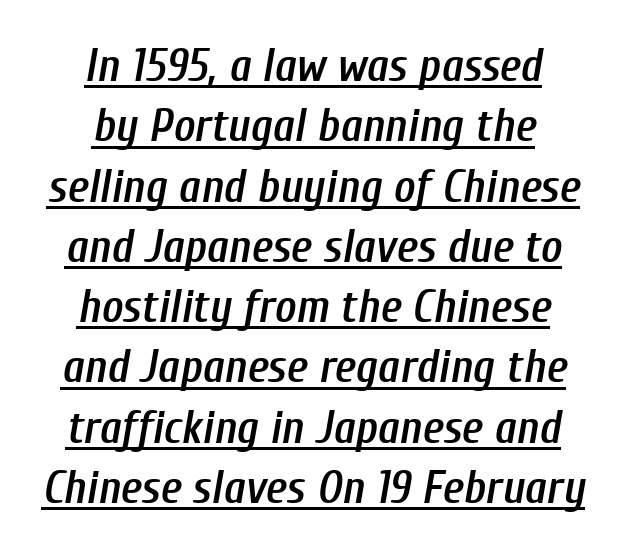
{"italic": "yes", "lean": "right", "slant_degrees": 10, "bold": "semi", "weight": "semibold", "width": "condensed", "stroke_contrast": "low", "x_height": "medium", "monospaced": "no", "underline": "yes", "align": "center", "line_spacing": "normal", "line_spacing_ratio": 1.31, "letter_spacing": "normal", "letter_spacing_em": 0.0, "glyph_px": 46}
